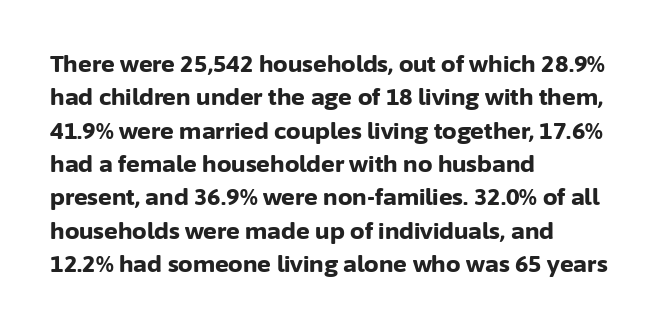
The image shows 23 px bold type, upright; set left-aligned, normal line spacing (1.45x), normal letter spacing, not underlined.
